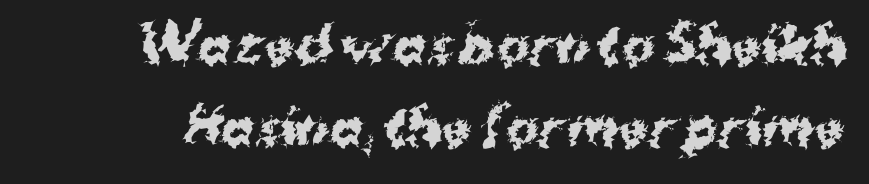
Check under the words: just untouched page. Students, this is bold: see how much ink each stroke carries. These lines sit exactly where default settings would place them. The line texture is even and compact thanks to regular tracking.
